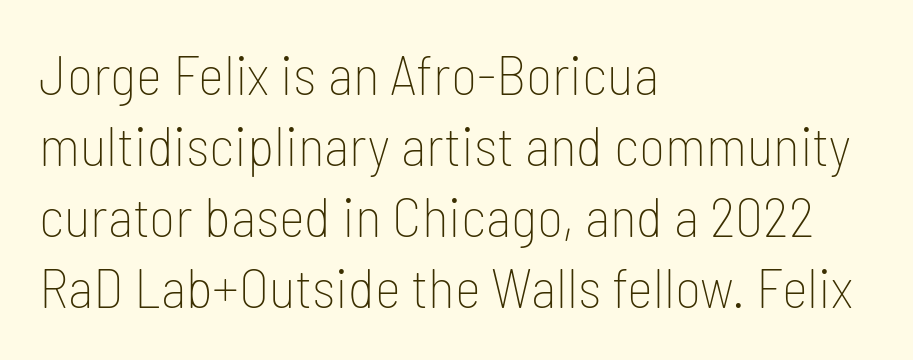
{"serif": "no", "italic": "no", "bold": "no", "weight": "thin", "width": "condensed", "stroke_contrast": "low", "x_height": "medium", "monospaced": "no", "underline": "no", "align": "left", "line_spacing": "normal", "line_spacing_ratio": 1.27, "letter_spacing": "normal", "letter_spacing_em": 0.0, "glyph_px": 56}
